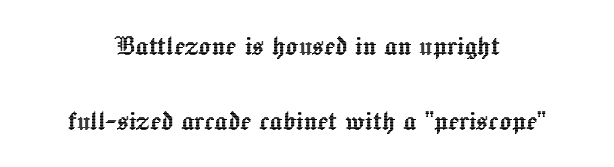
The image shows 32 px text type, upright; set centered, loose line spacing (2.35x), normal letter spacing, not underlined; a medium x-height.
